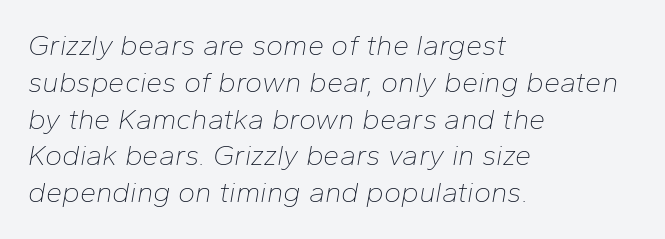
The image shows 29 px thin type, italic (leaning right); set left-aligned, normal line spacing (1.27x), normal letter spacing, not underlined; low stroke contrast and a medium x-height.
